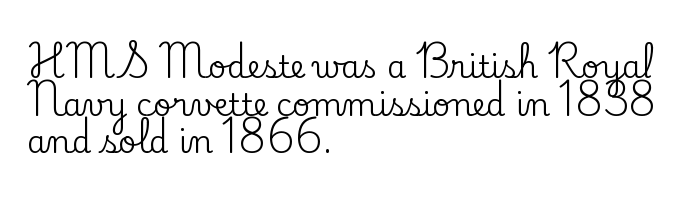
The image shows 31 px serif type, upright; set left-aligned, line spacing 1.21x, normal letter spacing, not underlined; low stroke contrast and a small x-height.
